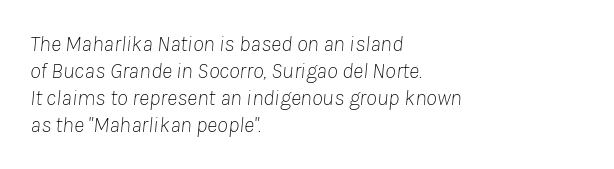
Q: Is the text bold? A: No.
Q: Is the text italic (slanted)? A: Yes, it leans right by about 8 degrees.
Q: Is the text underlined? A: No.
Q: How is the paragraph aligned? A: Left-aligned.
Q: Is the spacing between letters normal or unusually wide? A: Normal.
